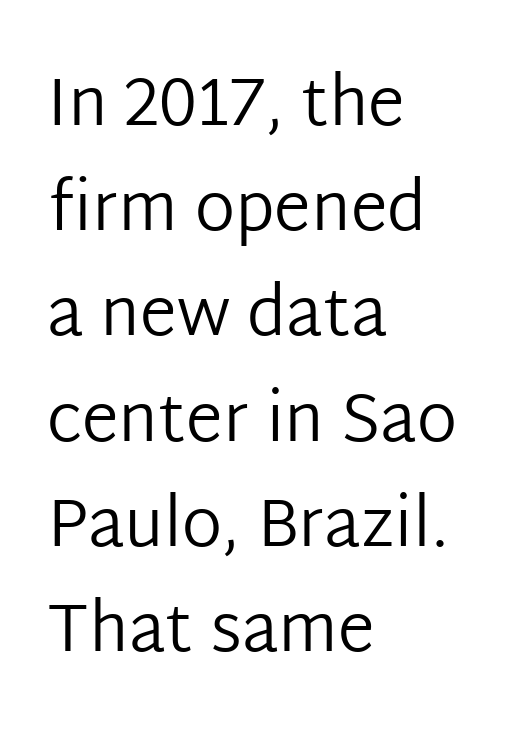
The cut favours lightness, reaching ordinary text weight at its darkest. This sample keeps an unexceptional amount of space between lines. The setting favours the left margin, as ordinary paragraphs usually do. Character widths vary here, with narrow letters taking less room than wide ones.
